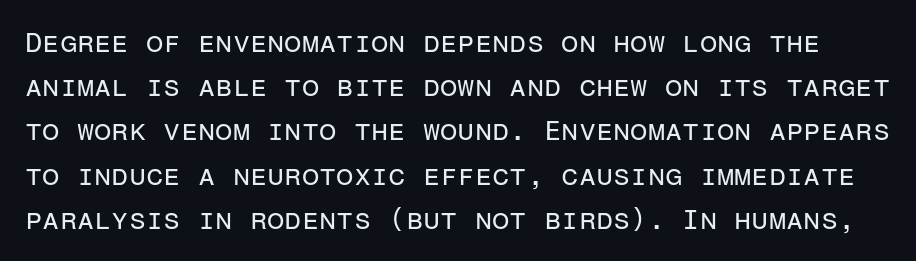
{"serif": "no", "italic": "no", "bold": "no", "weight": "regular", "width": "normal", "stroke_contrast": "low", "x_height": "medium", "monospaced": "yes", "underline": "no", "line_spacing": "normal", "line_spacing_ratio": 1.58, "letter_spacing": "normal", "letter_spacing_em": 0.0, "glyph_px": 28}
